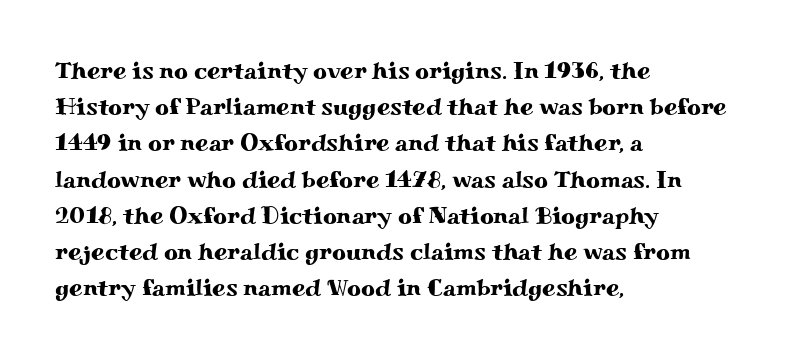
{"italic": "no", "underline": "no", "align": "left", "line_spacing": "normal", "line_spacing_ratio": 1.51, "letter_spacing": "normal", "letter_spacing_em": 0.0, "glyph_px": 24}
